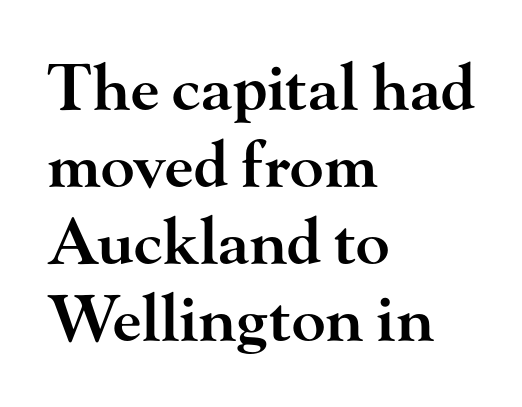
I'd call this a serif setting — the letters wear small feet. Is this a fixed-width face? No — the glyphs have proportional, varying widths. Look at the tracking — it's just the regular setting, nothing added. Notice how the passage keeps a crisp vertical edge on the left only.
